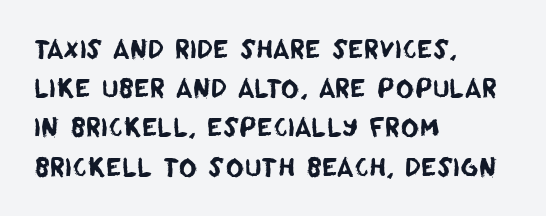
The lines are quadded left. Observe the ordinary spacing: letters are neighbours, not strangers. The string is rendered with underlining switched off. Each new line begins a customary step beneath the previous one.
